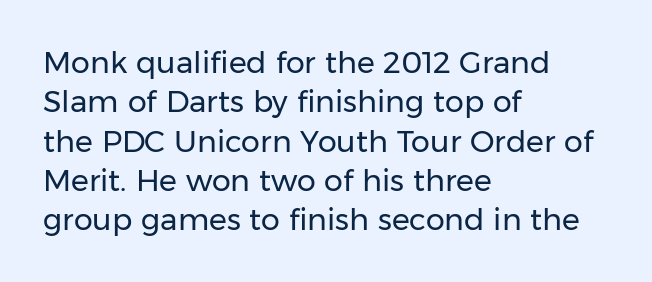
The image shows 30 px regular-weight sans-serif type, upright; set left-aligned, normal line spacing (1.31x), normal letter spacing, not underlined; low stroke contrast and a medium x-height.
